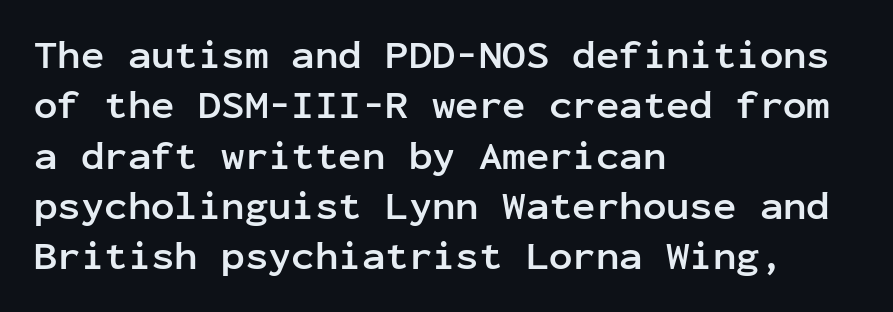
The image shows 39 px semibold sans-serif type, upright, monospaced; set left-aligned, normal line spacing (1.29x), normal letter spacing, not underlined; low stroke contrast and a medium x-height.
